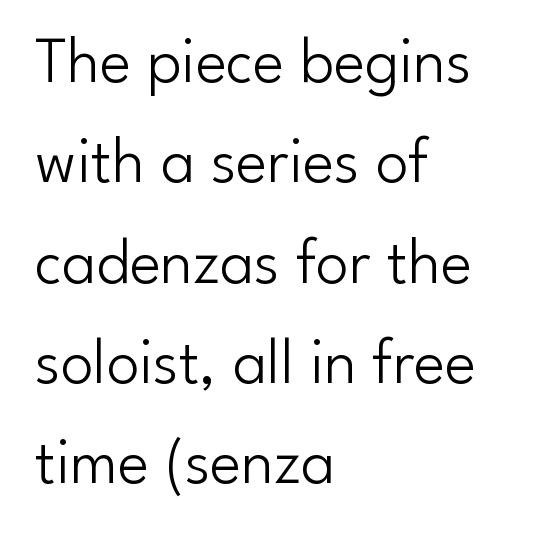
Q: Is the text bold? A: No.
Q: Is the text italic (slanted)? A: No, it is upright.
Q: Is the typeface a serif or a sans-serif typeface? A: Sans-serif.
Q: Is the text underlined? A: No.
Q: How is the paragraph aligned? A: Left-aligned.
Q: Is the spacing between letters normal or unusually wide? A: Normal.
Q: Is the spacing between lines tight, normal or loose? A: Normal.
Q: Width (condensed, normal, or wide)? A: Normal.
Q: Stroke contrast? A: Low.
Q: x-height? A: Small.
Q: Monospaced? A: No.
